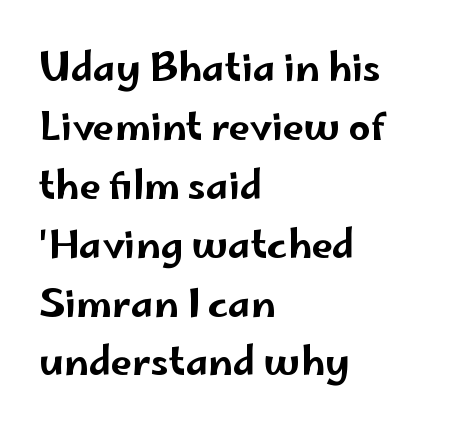
{"serif": "no", "italic": "no", "width": "wide", "stroke_contrast": "low", "x_height": "small", "monospaced": "no", "underline": "no", "align": "left", "line_spacing": "normal", "line_spacing_ratio": 1.55, "letter_spacing": "normal", "letter_spacing_em": 0.0, "glyph_px": 38}
